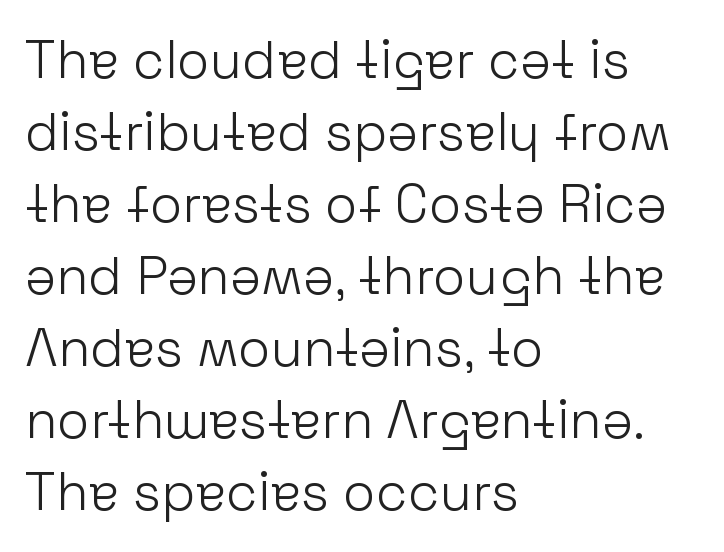
{"serif": "no", "italic": "no", "bold": "no", "weight": "light", "width": "normal", "stroke_contrast": "low", "x_height": "medium", "monospaced": "no", "underline": "no", "align": "left", "line_spacing": "normal", "line_spacing_ratio": 1.36, "letter_spacing": "normal", "letter_spacing_em": 0.0, "glyph_px": 53}
